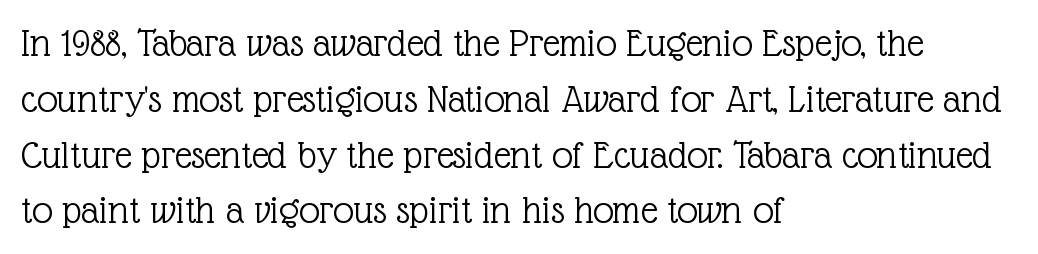
The image shows 41 px light serif type, upright; set left-aligned, normal line spacing (1.36x), normal letter spacing, not underlined; a medium x-height.
